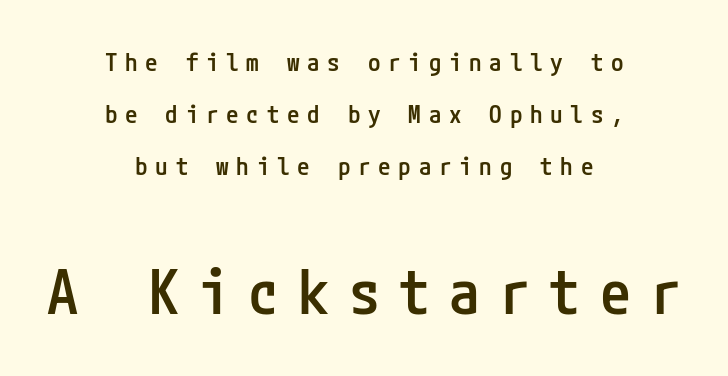
{"serif": "no", "italic": "no", "bold": "semi", "weight": "semibold", "width": "condensed", "stroke_contrast": "low", "x_height": "medium", "underline": "no", "align": "center", "line_spacing": "loose", "line_spacing_ratio": 2.09, "letter_spacing": "wide", "letter_spacing_em": 0.31, "larger_block": "second", "size_ratio": 2.48, "glyph_px": 62}
